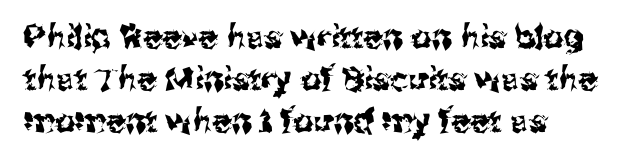
The image shows 32 px sans-serif type, upright; set left-aligned, normal line spacing (1.32x), normal letter spacing, not underlined; medium stroke contrast and a medium x-height.
